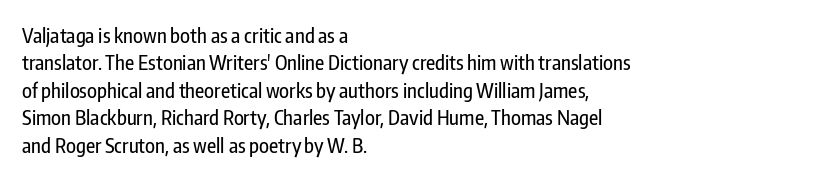
The specimen omits any rule beneath the text block's lines. The face used here is rendered with its standard letterfit. Posture: straight, roman, zero tilt. A student would call this left alignment; a typographer would say flush left, rag right. If you measured baseline to baseline, you'd find a middling distance.
